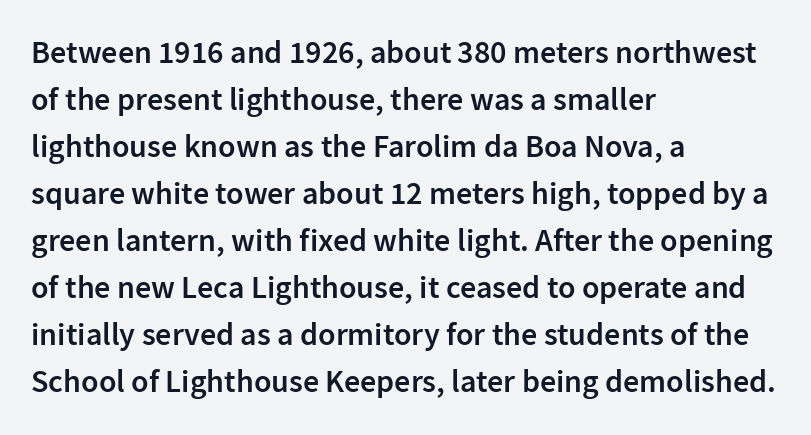
Q: Is the text bold? A: Semi-bold.
Q: Is the text italic (slanted)? A: No, it is upright.
Q: Is the typeface a serif or a sans-serif typeface? A: Sans-serif.
Q: Is the text underlined? A: No.
Q: How is the paragraph aligned? A: Left-aligned.
Q: Is the spacing between letters normal or unusually wide? A: Normal.
Q: Is the spacing between lines tight, normal or loose? A: Normal.
Q: Width (condensed, normal, or wide)? A: Normal.
Q: Stroke contrast? A: Low.
Q: x-height? A: Medium.
Q: Monospaced? A: No.
